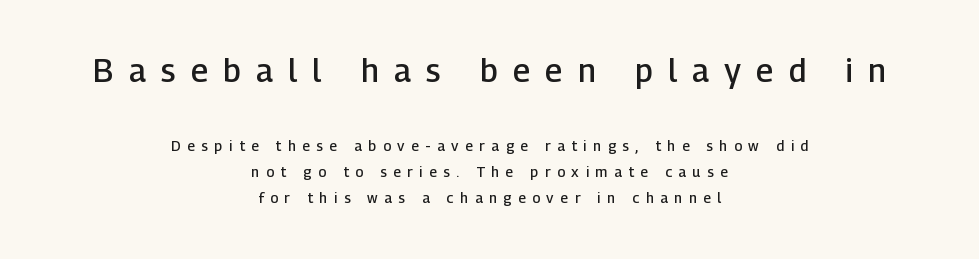
Caption: expanded tracking, letters set apart. Serifs: no, the terminals of the letterforms are clean. You can tell it's not italic because the verticals are truly vertical. Is this a fixed-width face? No — the glyphs have proportional, varying widths. If you folded the block vertically in half, each line would mirror itself in length.
